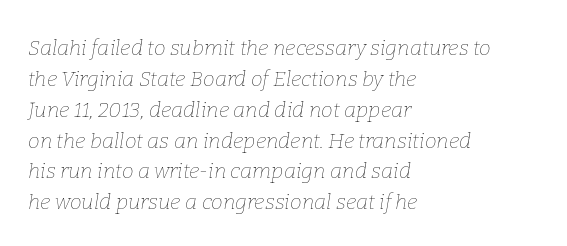
Vertical spacing — default. Vertical stems look standard width or narrower in stroke. Observe the ordinary spacing: letters are neighbours, not strangers. Only glyphs here, with clear space below each row.
